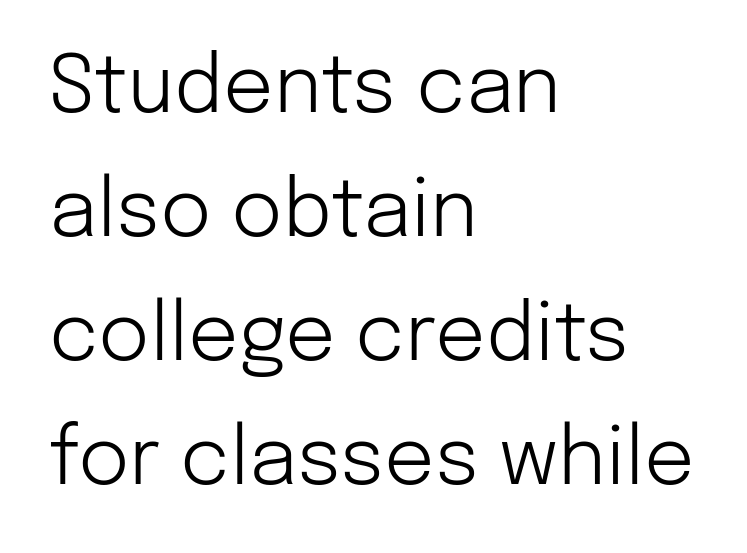
{"serif": "no", "italic": "no", "bold": "no", "weight": "light", "width": "normal", "stroke_contrast": "low", "x_height": "medium", "monospaced": "no", "underline": "no", "align": "left", "line_spacing": "normal", "line_spacing_ratio": 1.57, "letter_spacing": "normal", "letter_spacing_em": 0.0, "glyph_px": 79}
